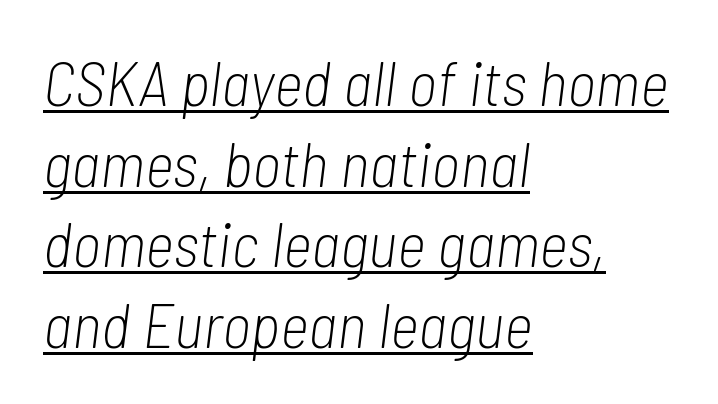
Q: Is the text bold? A: No.
Q: Is the text italic (slanted)? A: Yes, it leans right by about 7 degrees.
Q: Is the text underlined? A: Yes.
Q: How is the paragraph aligned? A: Left-aligned.
Q: Is the spacing between letters normal or unusually wide? A: Normal.
Q: Is the spacing between lines tight, normal or loose? A: Normal.
Q: Width (condensed, normal, or wide)? A: Condensed.
Q: Stroke contrast? A: Low.
Q: x-height? A: Medium.
Q: Monospaced? A: No.
